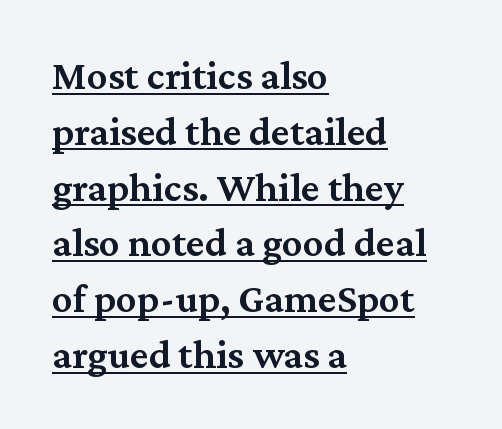
The image shows 41 px semibold serif type, upright; set left-aligned, normal line spacing (1.36x), normal letter spacing, underlined; medium stroke contrast and a medium x-height.
